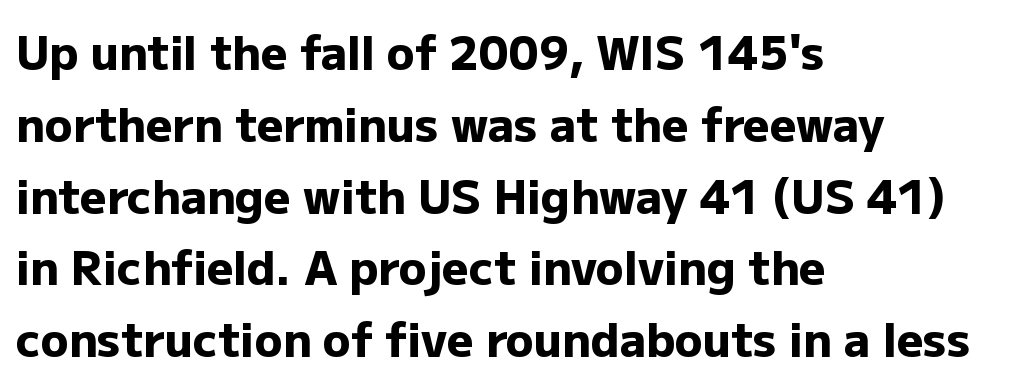
{"serif": "no", "italic": "no", "bold": "yes", "weight": "heavy", "width": "normal", "stroke_contrast": "low", "x_height": "medium", "monospaced": "no", "underline": "no", "align": "left", "line_spacing": "normal", "line_spacing_ratio": 1.56, "letter_spacing": "normal", "letter_spacing_em": 0.0, "glyph_px": 46}
